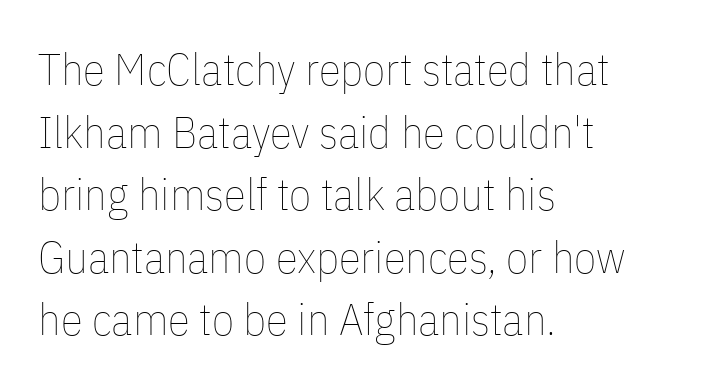
{"italic": "no", "bold": "no", "weight": "thin", "width": "condensed", "stroke_contrast": "low", "x_height": "medium", "monospaced": "no", "underline": "no", "align": "left", "line_spacing": "normal", "line_spacing_ratio": 1.39, "letter_spacing": "normal", "letter_spacing_em": 0.0, "glyph_px": 45}
